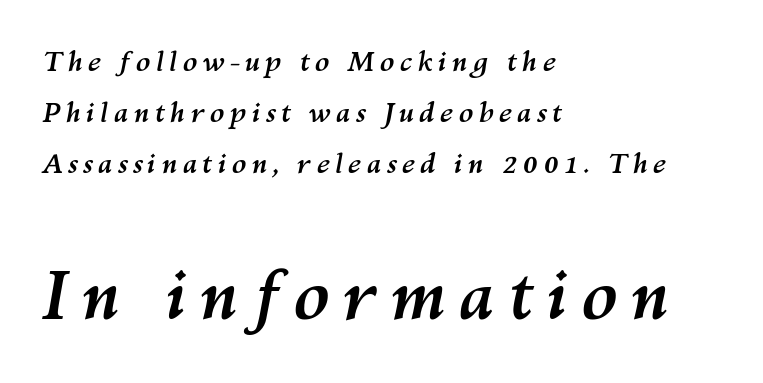
Q: Is the text bold? A: Yes.
Q: Is the text italic (slanted)? A: Yes, it leans right by about 10 degrees.
Q: Is the text underlined? A: No.
Q: How is the paragraph aligned? A: Left-aligned.
Q: Which block of text is set in a larger size, the first (top) or the second (bottom)? A: The second (bottom) one.
Q: Width (condensed, normal, or wide)? A: Normal.
Q: Stroke contrast? A: Medium.
Q: x-height? A: Medium.
Q: Monospaced? A: No.
